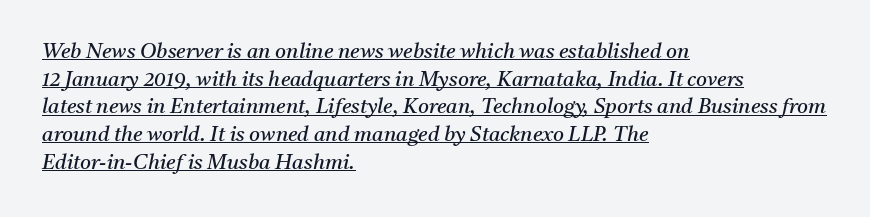
Tracking here is standard; glyphs follow each other at the usual distance. No extra ink here — the face is not bold. Emphasis-style slanted type is in use. The face used here appears with an underline applied.
